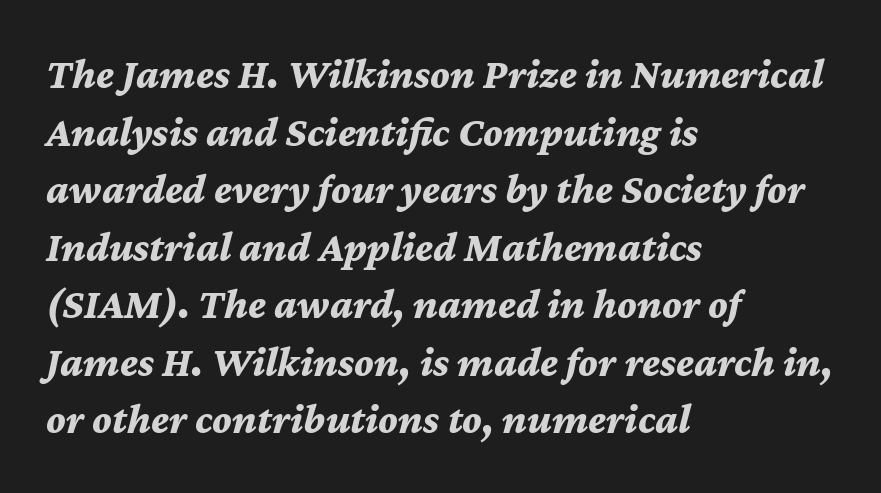
The image shows 42 px bold type, italic (leaning right); set left-aligned, normal line spacing (1.37x), normal letter spacing, not underlined; medium stroke contrast and a medium x-height.
